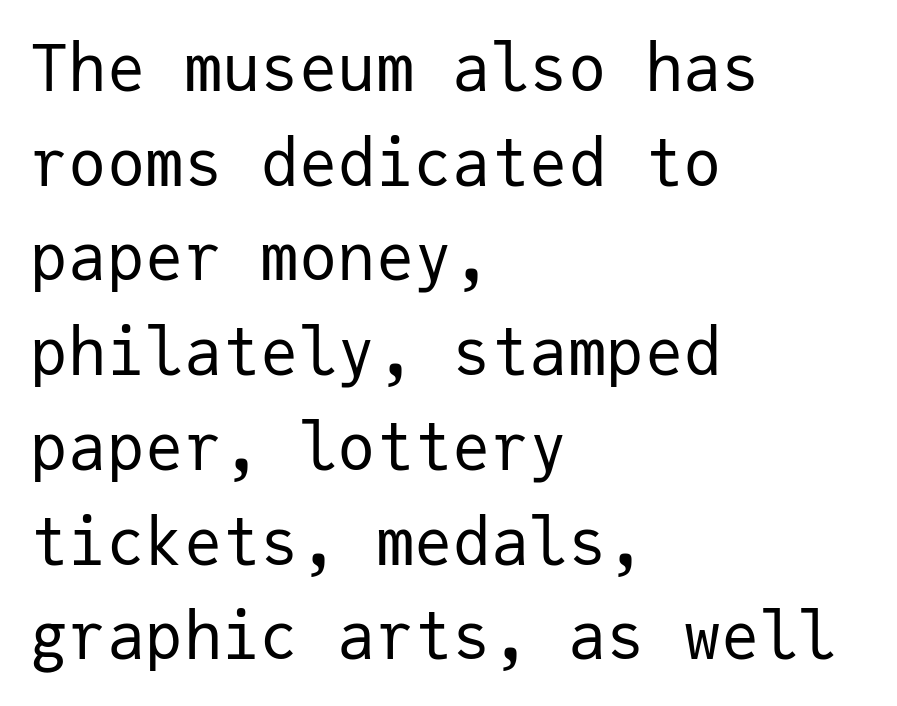
The image shows 64 px regular-weight sans-serif type, upright, monospaced; set left-aligned, normal line spacing (1.48x), normal letter spacing, not underlined; low stroke contrast and a medium x-height.
